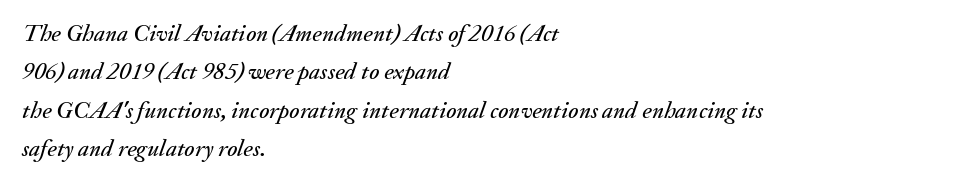
The image shows 24 px text type, italic (leaning right); set left-aligned, normal line spacing (1.6x), normal letter spacing, not underlined.
